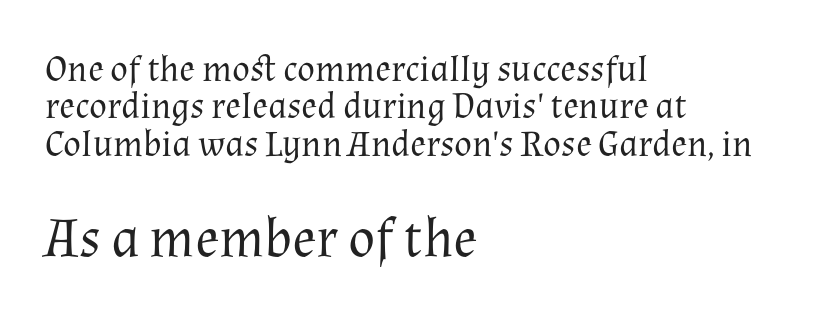
The image shows 56 px regular-weight serif type, upright; set left-aligned, tight line spacing (1.01x), normal letter spacing, not underlined; the second (bottom) block is 1.51x larger; medium stroke contrast and a medium x-height.
